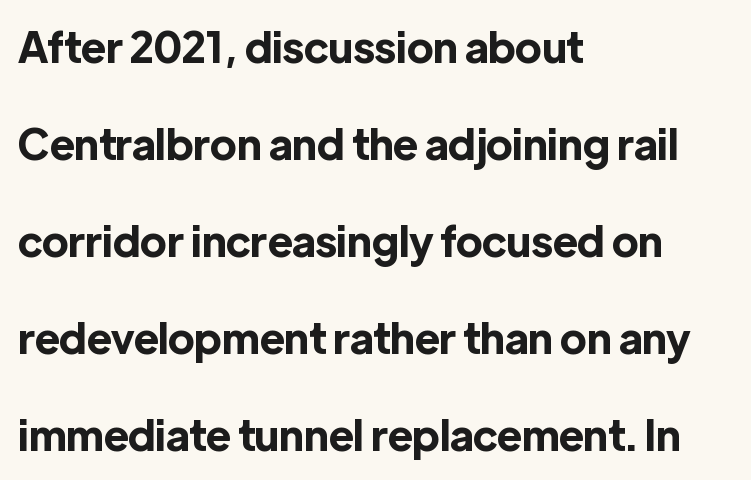
The image shows 42 px bold sans-serif type, upright; set left-aligned, loose line spacing (2.31x), normal letter spacing, not underlined; a medium x-height.
